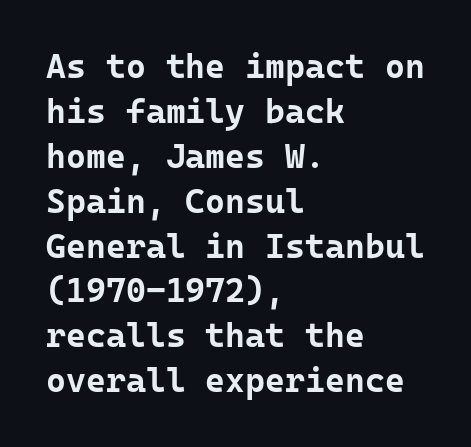
{"serif": "no", "italic": "no", "bold": "yes", "weight": "bold", "width": "normal", "stroke_contrast": "low", "x_height": "medium", "underline": "no", "align": "left", "line_spacing": "normal", "line_spacing_ratio": 1.32, "letter_spacing": "normal", "letter_spacing_em": 0.0, "glyph_px": 34}
